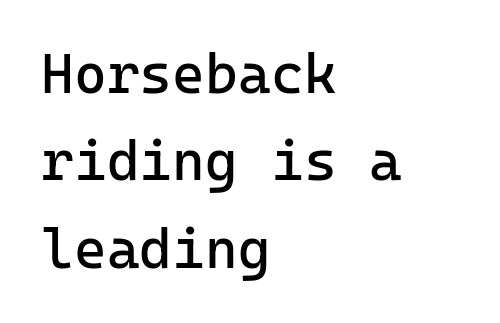
{"serif": "no", "italic": "no", "bold": "no", "weight": "regular", "width": "normal", "stroke_contrast": "low", "x_height": "medium", "underline": "no", "align": "left", "line_spacing": "normal", "line_spacing_ratio": 1.56, "letter_spacing": "normal", "letter_spacing_em": 0.0, "glyph_px": 56}
